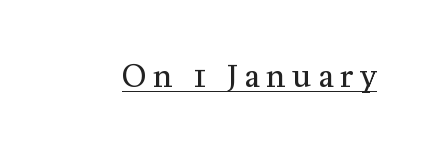
Students, note that the glyphs here are deliberately spaced far apart. Looks like someone drew a line under every word here. The letters advance in unequal steps, a hallmark of proportional type. This is serif lettering, the kind often seen in printed books. The lettering stays uniformly vertical, giving the passage a roman look. Stroke mass is kept to a normal reading level or below.
